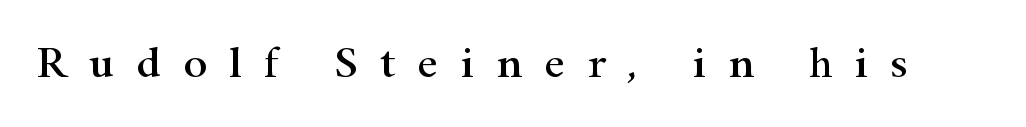
The image shows 45 px wide serif type, upright; set unusually wide letter spacing (+0.49 em), not underlined; high stroke contrast and a small x-height.
